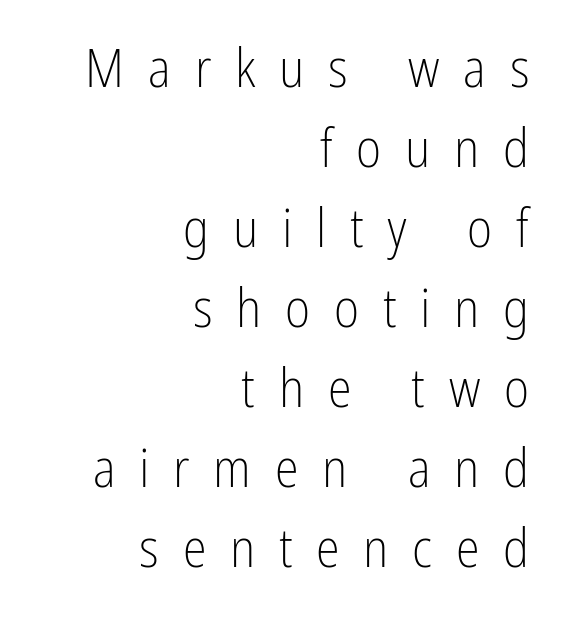
Heaviness? Minimal to ordinary, like unemphasized prose. Spacing verdict: proportional, widths tailored to each character. These lines sit exactly where default settings would place them. The rendering anchors every line to the right-hand side.
